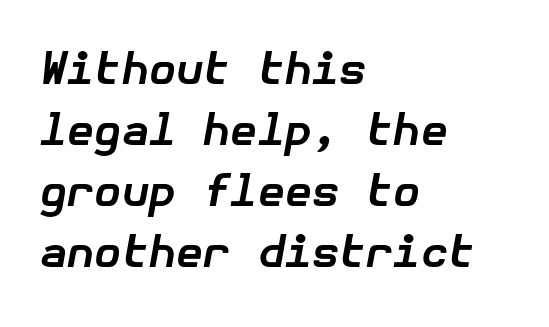
Line starts are locked; line ends wander. The lettering tilts uniformly, giving the passage an italic look. A typesetter would call this zero additional tracking. Is the type bold? Yes — the strokes are clearly thick and heavy. A normal amount of white space separates one row of letters from the next.
